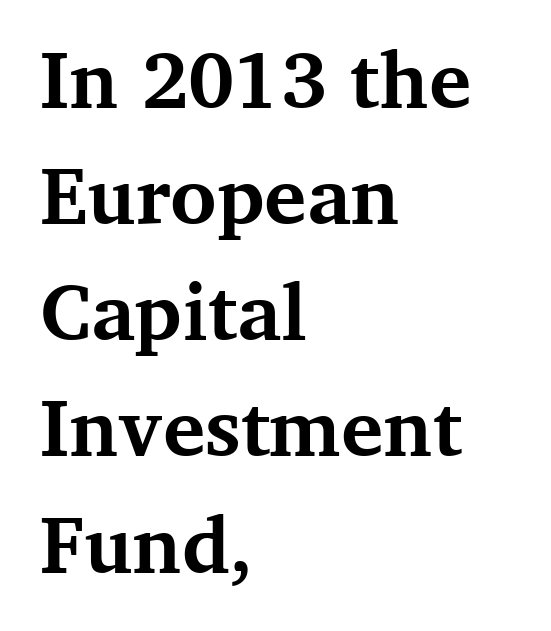
The image shows 79 px bold serif type, upright; set left-aligned, normal line spacing (1.47x), normal letter spacing, not underlined; medium stroke contrast and a medium x-height.
